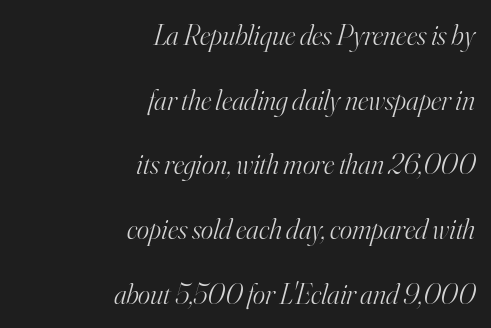
The image shows 29 px light serif type, italic (leaning right); set right-aligned, loose line spacing (2.23x), normal letter spacing, not underlined; high stroke contrast and a small x-height.
